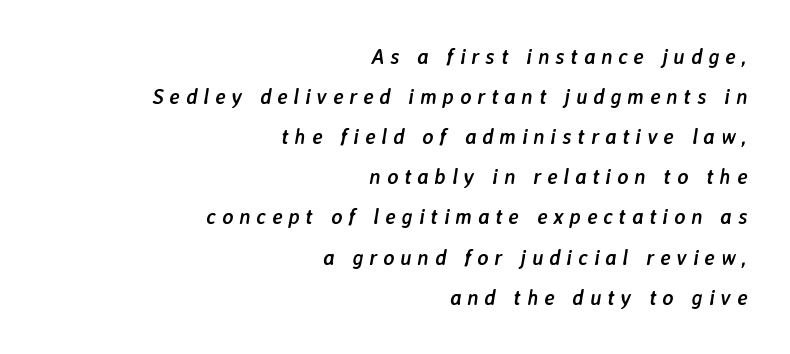
Q: Is the text bold? A: Yes.
Q: Is the text italic (slanted)? A: Yes, it leans right by about 7 degrees.
Q: Is the text underlined? A: No.
Q: How is the paragraph aligned? A: Right-aligned.
Q: Is the spacing between letters normal or unusually wide? A: Unusually wide.
Q: Is the spacing between lines tight, normal or loose? A: Loose.
